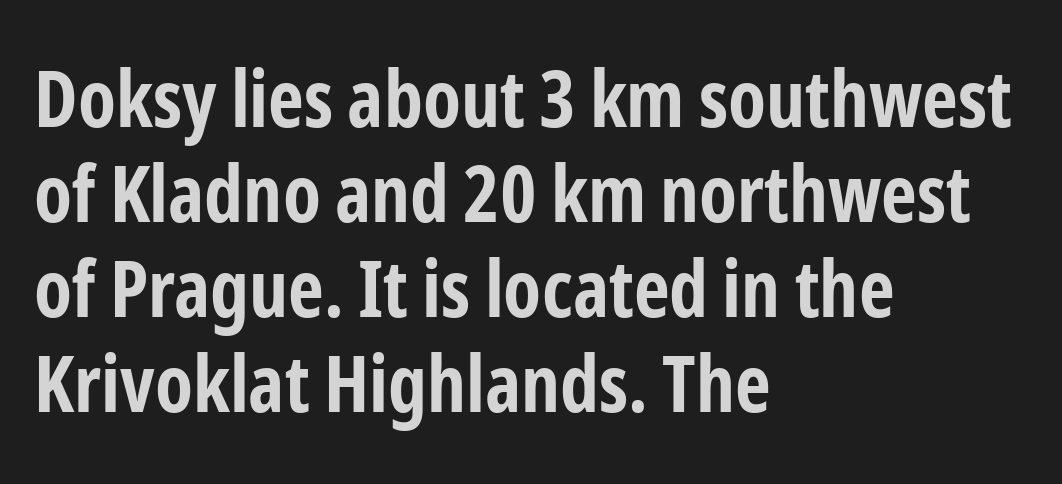
The image shows 78 px bold, condensed sans-serif type, upright; set left-aligned, line spacing 1.22x, normal letter spacing, not underlined; low stroke contrast and a medium x-height.
